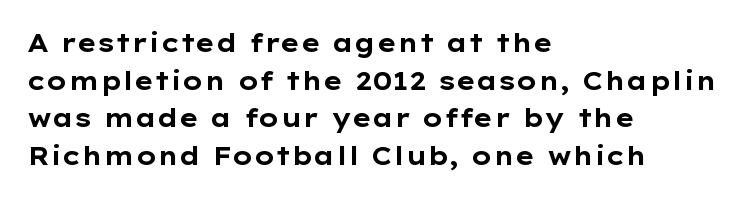
{"italic": "no", "bold": "yes", "underline": "no", "align": "left", "line_spacing": "normal", "line_spacing_ratio": 1.51, "letter_spacing": "normal", "letter_spacing_em": 0.0, "glyph_px": 25}
